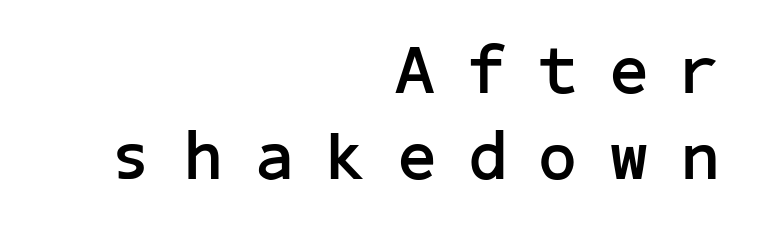
Q: Is the text bold? A: Yes.
Q: Is the text italic (slanted)? A: No, it is upright.
Q: Is the typeface a serif or a sans-serif typeface? A: Sans-serif.
Q: Is the text underlined? A: No.
Q: How is the paragraph aligned? A: Right-aligned.
Q: Is the spacing between letters normal or unusually wide? A: Unusually wide.
Q: Is the spacing between lines tight, normal or loose? A: Normal.
Q: Width (condensed, normal, or wide)? A: Normal.
Q: Stroke contrast? A: Low.
Q: x-height? A: Medium.
